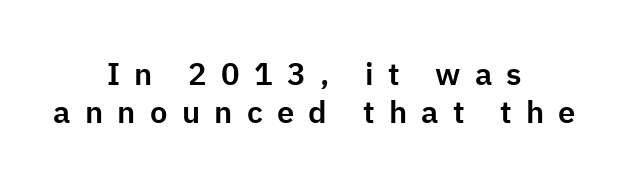
Q: Is the text italic (slanted)? A: No, it is upright.
Q: Is the typeface a serif or a sans-serif typeface? A: Sans-serif.
Q: Is the text underlined? A: No.
Q: How is the paragraph aligned? A: Centered.
Q: Is the spacing between letters normal or unusually wide? A: Unusually wide.
Q: Width (condensed, normal, or wide)? A: Normal.
Q: Stroke contrast? A: Low.
Q: x-height? A: Medium.
Q: Monospaced? A: No.
